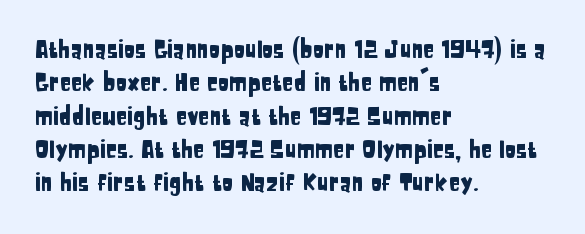
The rendering uses a moderate line-height, typical for paragraphs. These lines were composed using upright roman letters. The gaps between neighbouring characters are ordinary and unremarkable. Has an underline been added? It has not. Line starts are locked; line ends wander.
